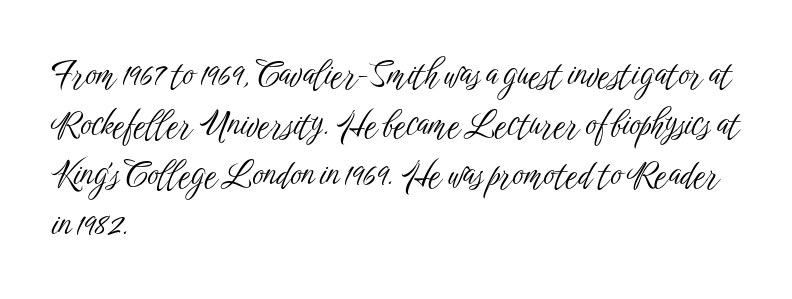
The image shows 34 px light, condensed sans-serif type; set left-aligned, normal line spacing (1.47x), normal letter spacing, not underlined; low stroke contrast and a medium x-height.
